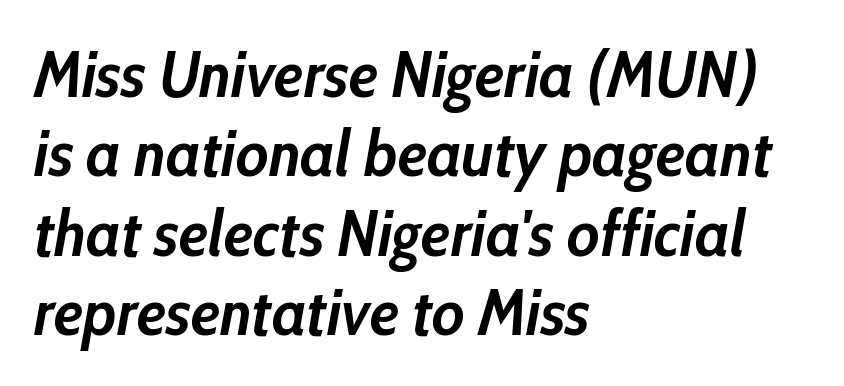
Descenders hang freely into open space. The setting favours the left margin, as ordinary paragraphs usually do. Posture: slanted. The passage shown is typed in a proportional face where columns would drift. Heft: maximum for text — a bold.
